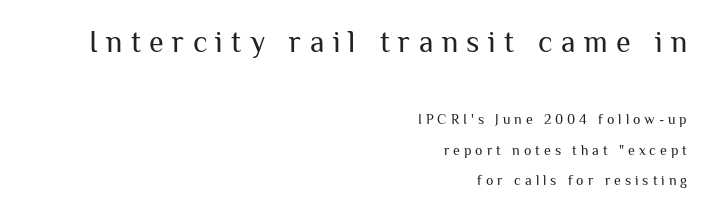
Italic: no, the glyphs are upright roman. Stem width sits at or under what a default text font uses. A typesetter would call this proportional, since set widths differ per character. Vertical spacing — loose. Grotesque or geometric, the face here clearly has no serifs. Typeset ragged left — the right edge is the straight one.
